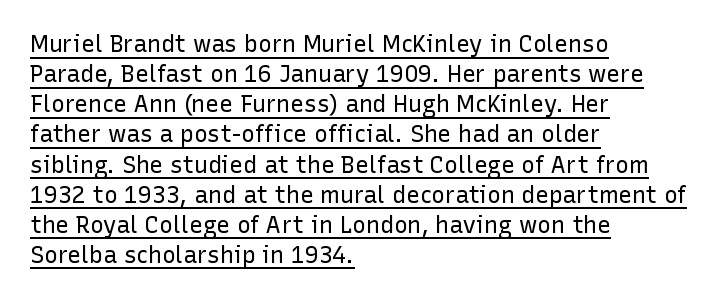
Stems and bowls with no extra thickness — not bold. Look at the tracking — it's just the regular setting, nothing added. What decoration does the sample have? An underline. No italicization has been applied; the sample stays upright. Reading down the column, the eye jumps a familiar distance to each next line. These lines stack with their left ends in a neat column.
